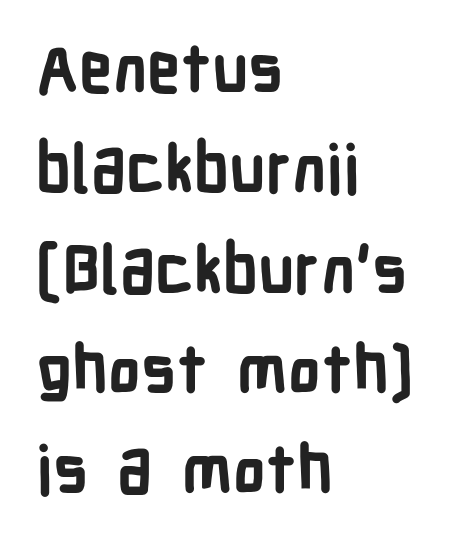
Q: Is the text bold? A: Yes.
Q: Is the text italic (slanted)? A: No, it is upright.
Q: Is the typeface a serif or a sans-serif typeface? A: Sans-serif.
Q: Is the text underlined? A: No.
Q: How is the paragraph aligned? A: Left-aligned.
Q: Is the spacing between letters normal or unusually wide? A: Normal.
Q: Is the spacing between lines tight, normal or loose? A: Normal.
Q: Width (condensed, normal, or wide)? A: Condensed.
Q: Stroke contrast? A: Low.
Q: x-height? A: Medium.
Q: Monospaced? A: No.
